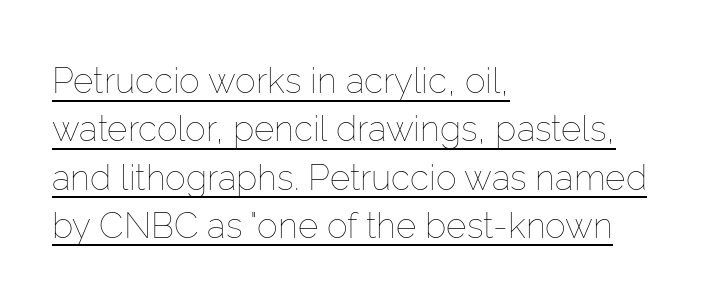
Q: Is the text bold? A: No.
Q: Is the text italic (slanted)? A: No, it is upright.
Q: Is the text underlined? A: Yes.
Q: How is the paragraph aligned? A: Left-aligned.
Q: Is the spacing between letters normal or unusually wide? A: Normal.
Q: Is the spacing between lines tight, normal or loose? A: Normal.
Q: Width (condensed, normal, or wide)? A: Normal.
Q: Stroke contrast? A: Low.
Q: x-height? A: Medium.
Q: Monospaced? A: No.
